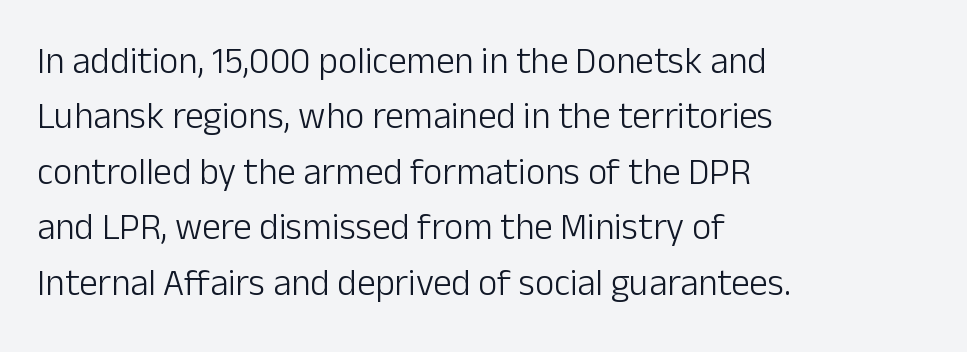
Q: Is the text bold? A: No.
Q: Is the text italic (slanted)? A: No, it is upright.
Q: Is the typeface a serif or a sans-serif typeface? A: Sans-serif.
Q: Is the text underlined? A: No.
Q: How is the paragraph aligned? A: Left-aligned.
Q: Is the spacing between letters normal or unusually wide? A: Normal.
Q: Is the spacing between lines tight, normal or loose? A: Normal.
Q: Width (condensed, normal, or wide)? A: Normal.
Q: Stroke contrast? A: Low.
Q: x-height? A: Medium.
Q: Monospaced? A: No.
